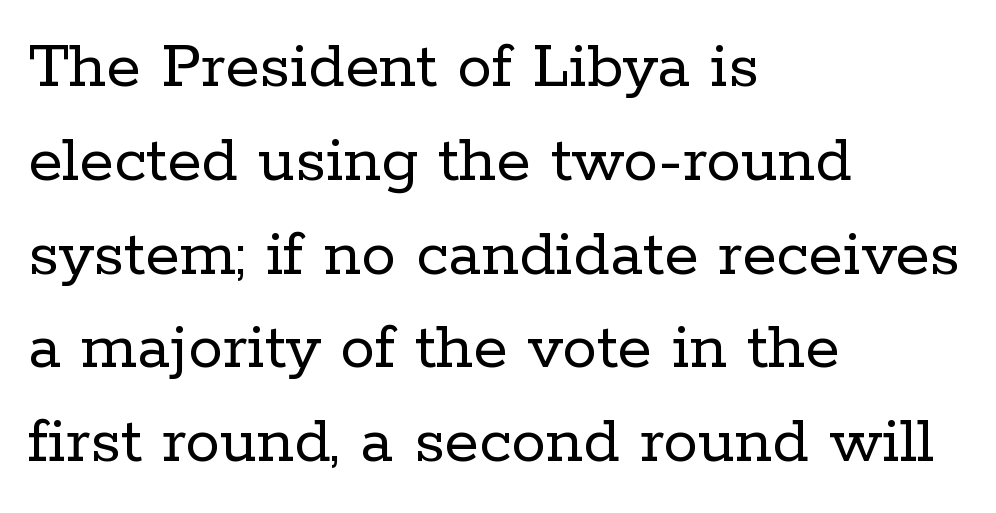
{"serif": "yes", "italic": "no", "bold": "no", "weight": "regular", "width": "normal", "stroke_contrast": "low", "x_height": "medium", "monospaced": "no", "underline": "no", "align": "left", "line_spacing": "normal", "line_spacing_ratio": 1.34, "letter_spacing": "normal", "letter_spacing_em": 0.0, "glyph_px": 70}
